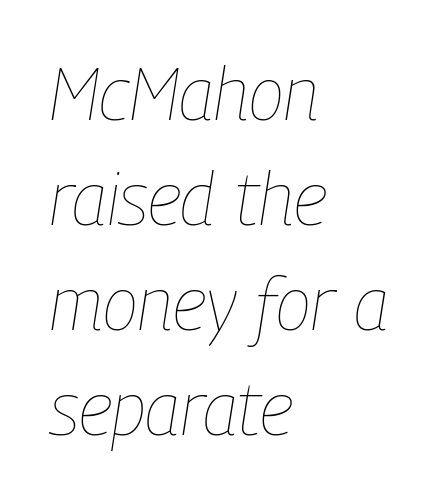
Heft: none added — not bold. Horizontally, the lines are justified to the leading edge only. Is the letter spacing exaggerated? No — it looks like the ordinary default. A normal amount of white space separates one row of letters from the next. Descender tails drop into unmarked territory. The letters advance in unequal steps, a hallmark of proportional type.
